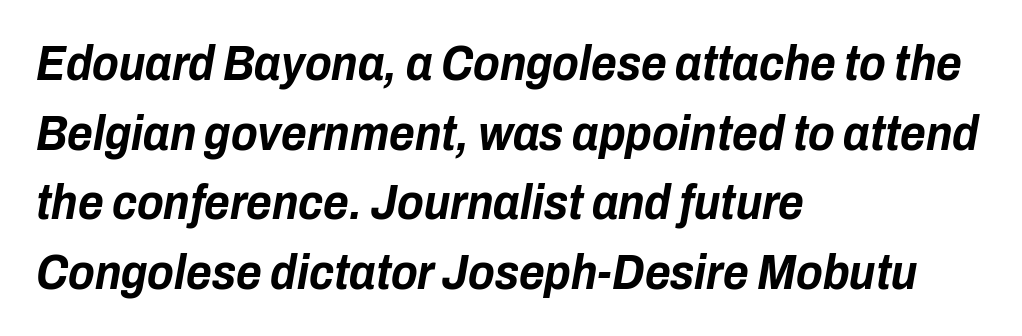
Q: Is the text bold? A: Yes.
Q: Is the text italic (slanted)? A: Yes, it leans right by about 10 degrees.
Q: Is the text underlined? A: No.
Q: How is the paragraph aligned? A: Left-aligned.
Q: Is the spacing between letters normal or unusually wide? A: Normal.
Q: Is the spacing between lines tight, normal or loose? A: Normal.
Q: Width (condensed, normal, or wide)? A: Condensed.
Q: Stroke contrast? A: Low.
Q: x-height? A: Medium.
Q: Monospaced? A: No.
